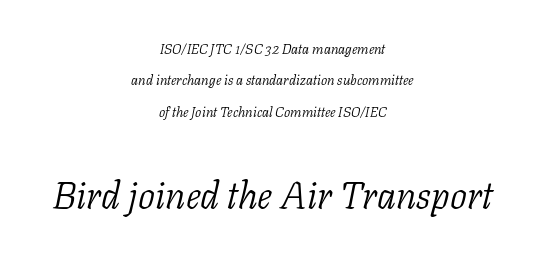
Q: Is the text bold? A: No.
Q: Is the text italic (slanted)? A: Yes, it leans right by about 11 degrees.
Q: Is the typeface a serif or a sans-serif typeface? A: Serif.
Q: Is the text underlined? A: No.
Q: How is the paragraph aligned? A: Centered.
Q: Is the spacing between letters normal or unusually wide? A: Normal.
Q: Is the spacing between lines tight, normal or loose? A: Loose.
Q: Which block of text is set in a larger size, the first (top) or the second (bottom)? A: The second (bottom) one.
Q: Width (condensed, normal, or wide)? A: Normal.
Q: Stroke contrast? A: Low.
Q: x-height? A: Medium.
Q: Monospaced? A: No.
